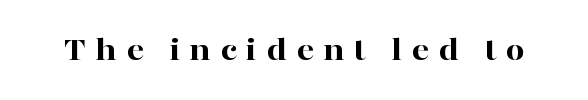
{"serif": "yes", "italic": "no", "bold": "yes", "weight": "bold", "width": "wide", "stroke_contrast": "high", "x_height": "medium", "monospaced": "no", "underline": "no", "letter_spacing": "wide", "letter_spacing_em": 0.27, "glyph_px": 34}
